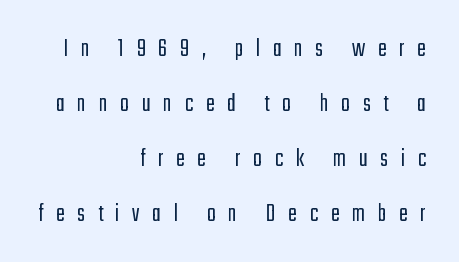
Q: Is the text bold? A: No.
Q: Is the text italic (slanted)? A: No, it is upright.
Q: Is the text underlined? A: No.
Q: How is the paragraph aligned? A: Right-aligned.
Q: Is the spacing between letters normal or unusually wide? A: Unusually wide.
Q: Is the spacing between lines tight, normal or loose? A: Loose.
